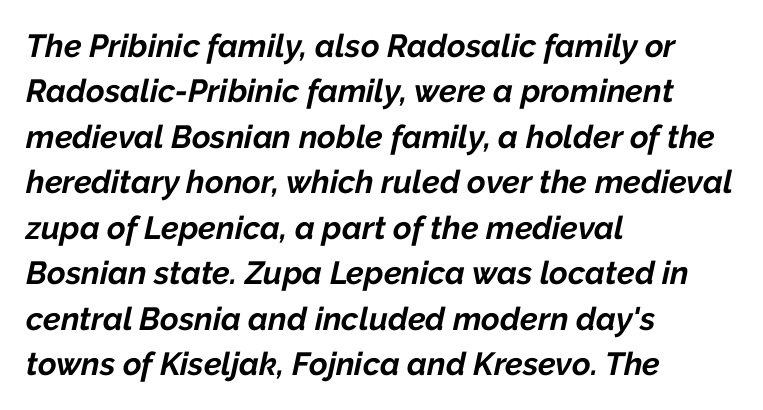
Q: Is the text bold? A: Yes.
Q: Is the text italic (slanted)? A: Yes, it leans right by about 12 degrees.
Q: Is the text underlined? A: No.
Q: How is the paragraph aligned? A: Left-aligned.
Q: Is the spacing between letters normal or unusually wide? A: Normal.
Q: Is the spacing between lines tight, normal or loose? A: Normal.
Q: Width (condensed, normal, or wide)? A: Normal.
Q: Stroke contrast? A: Low.
Q: x-height? A: Medium.
Q: Monospaced? A: No.
